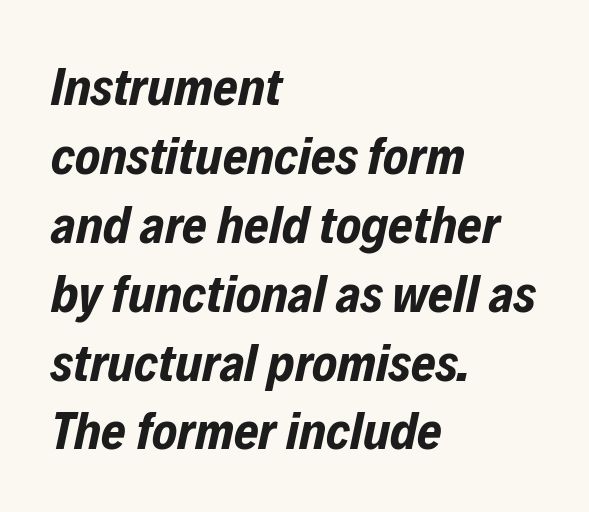
{"italic": "yes", "lean": "right", "slant_degrees": 12, "bold": "yes", "weight": "bold", "width": "condensed", "stroke_contrast": "low", "x_height": "medium", "monospaced": "no", "underline": "no", "align": "left", "line_spacing": "normal", "line_spacing_ratio": 1.3, "letter_spacing": "normal", "letter_spacing_em": 0.0, "glyph_px": 53}
